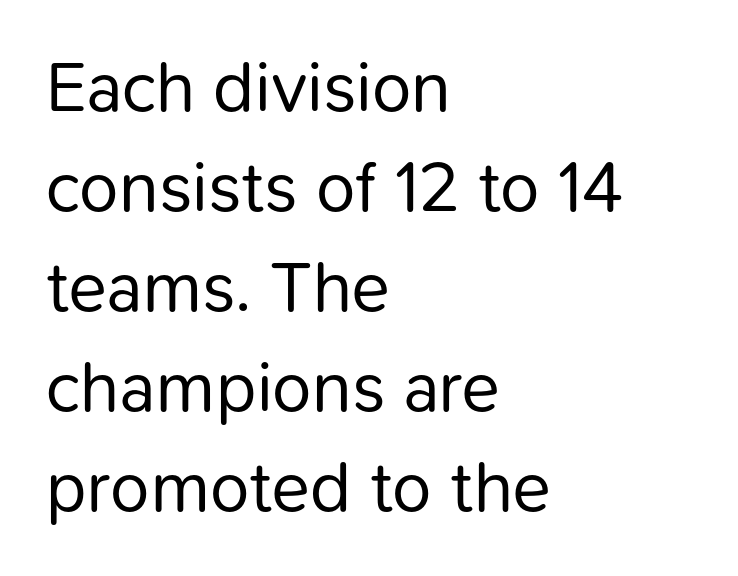
Stroke thickness stays within the range of a standard reading face or lighter. There is no visible air inserted between adjacent glyphs. Descender tails drop into unmarked territory. This sample has the flowing, uneven cadence of proportional lettering. Letterform terminals end flat and unadorned throughout the passage. Caption: multi-line text, flush left, ragged right.
